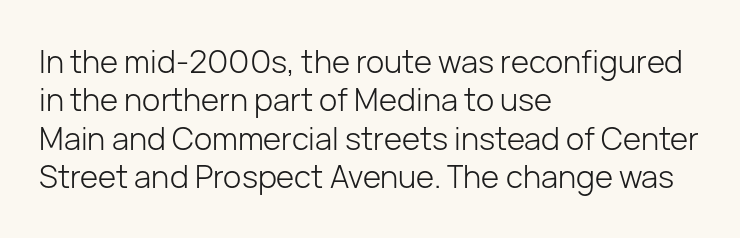
Q: Is the text bold? A: No.
Q: Is the text italic (slanted)? A: No, it is upright.
Q: Is the typeface a serif or a sans-serif typeface? A: Sans-serif.
Q: Is the text underlined? A: No.
Q: How is the paragraph aligned? A: Left-aligned.
Q: Is the spacing between letters normal or unusually wide? A: Normal.
Q: Width (condensed, normal, or wide)? A: Normal.
Q: Stroke contrast? A: Low.
Q: x-height? A: Medium.
Q: Monospaced? A: No.
